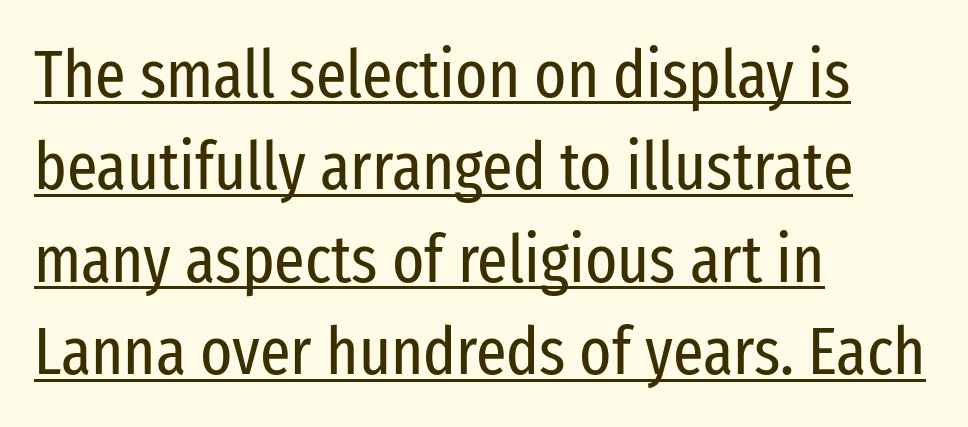
Q: Is the text bold? A: No.
Q: Is the text italic (slanted)? A: No, it is upright.
Q: Is the typeface a serif or a sans-serif typeface? A: Sans-serif.
Q: Is the text underlined? A: Yes.
Q: How is the paragraph aligned? A: Left-aligned.
Q: Is the spacing between letters normal or unusually wide? A: Normal.
Q: Is the spacing between lines tight, normal or loose? A: Normal.
Q: Width (condensed, normal, or wide)? A: Condensed.
Q: Stroke contrast? A: Low.
Q: x-height? A: Medium.
Q: Monospaced? A: No.
